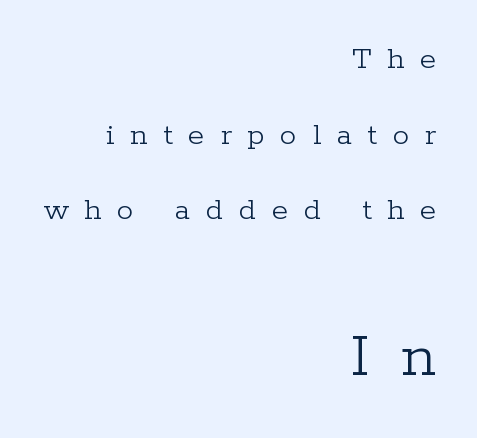
Q: Is the text bold? A: No.
Q: Is the text italic (slanted)? A: No, it is upright.
Q: Is the typeface a serif or a sans-serif typeface? A: Serif.
Q: Is the text underlined? A: No.
Q: How is the paragraph aligned? A: Right-aligned.
Q: Is the spacing between letters normal or unusually wide? A: Unusually wide.
Q: Is the spacing between lines tight, normal or loose? A: Loose.
Q: Which block of text is set in a larger size, the first (top) or the second (bottom)? A: The second (bottom) one.
Q: Width (condensed, normal, or wide)? A: Normal.
Q: Stroke contrast? A: Low.
Q: x-height? A: Medium.
Q: Monospaced? A: No.
